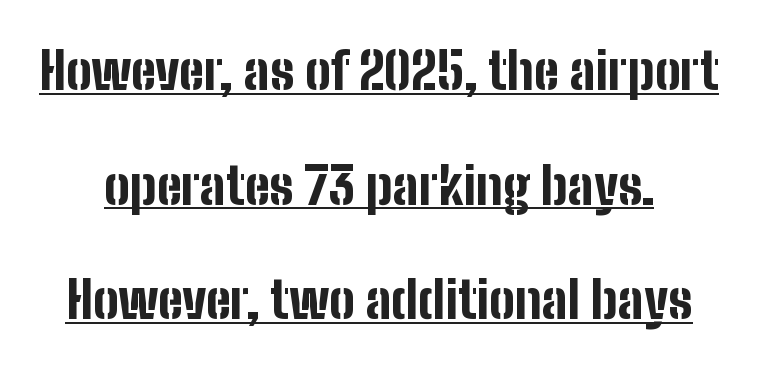
{"serif": "no", "italic": "no", "bold": "yes", "weight": "bold", "width": "condensed", "stroke_contrast": "low", "x_height": "medium", "monospaced": "no", "underline": "yes", "line_spacing": "loose", "line_spacing_ratio": 2.25, "letter_spacing": "normal", "letter_spacing_em": 0.0, "glyph_px": 51}
